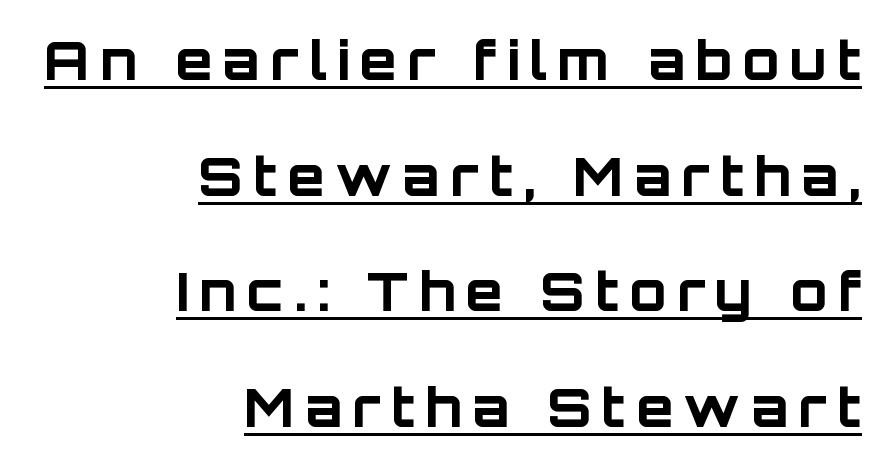
Q: Is the text bold? A: Yes.
Q: Is the text italic (slanted)? A: No, it is upright.
Q: Is the typeface a serif or a sans-serif typeface? A: Sans-serif.
Q: Is the text underlined? A: Yes.
Q: How is the paragraph aligned? A: Right-aligned.
Q: Is the spacing between lines tight, normal or loose? A: Loose.
Q: Width (condensed, normal, or wide)? A: Normal.
Q: Stroke contrast? A: Low.
Q: x-height? A: Large.
Q: Monospaced? A: No.
